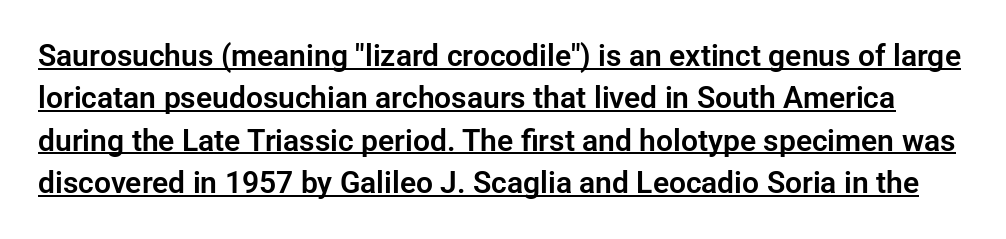
The image shows 30 px sans-serif type, upright; set normal line spacing (1.41x), normal letter spacing, underlined; low stroke contrast and a medium x-height.
